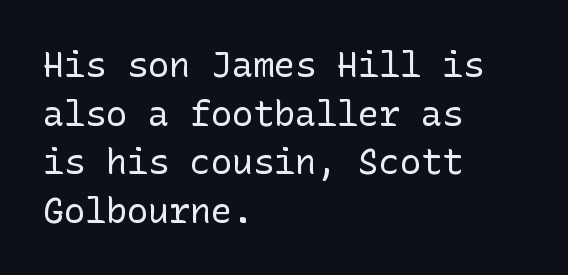
The image shows 35 px regular-weight sans-serif type, upright; set left-aligned, normal line spacing (1.39x), normal letter spacing, not underlined; low stroke contrast and a medium x-height.
